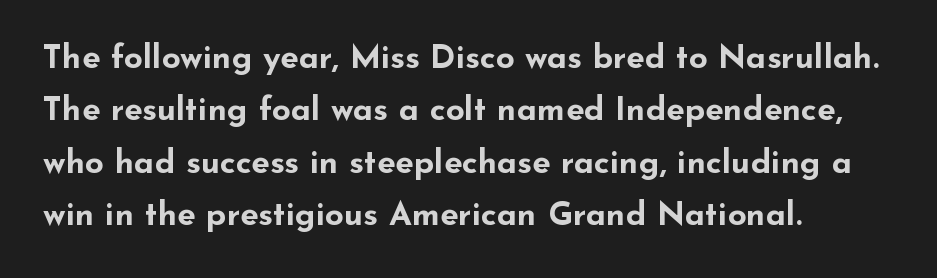
The image shows 33 px bold, wide sans-serif type, upright; set left-aligned, normal line spacing (1.59x), normal letter spacing, not underlined; low stroke contrast and a small x-height.
